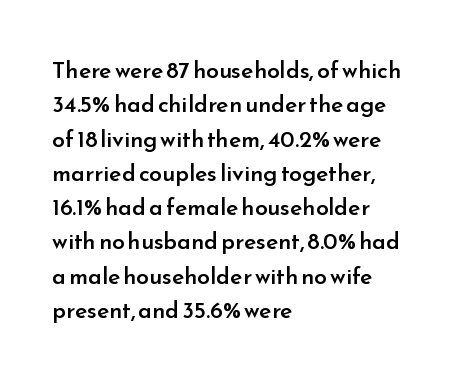
Q: Is the text bold? A: Semi-bold.
Q: Is the text italic (slanted)? A: No, it is upright.
Q: Is the text underlined? A: No.
Q: How is the paragraph aligned? A: Left-aligned.
Q: Is the spacing between letters normal or unusually wide? A: Normal.
Q: Is the spacing between lines tight, normal or loose? A: Normal.
